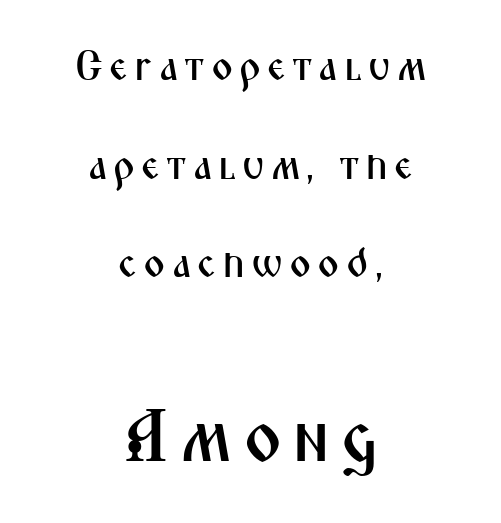
Does the bottom block carry the larger type? Yes, it does. The typography opts for an upright posture over an oblique one. Visually the block forms a symmetrical silhouette, jagged on both flanks. Rule under the text: the space is simply empty.
